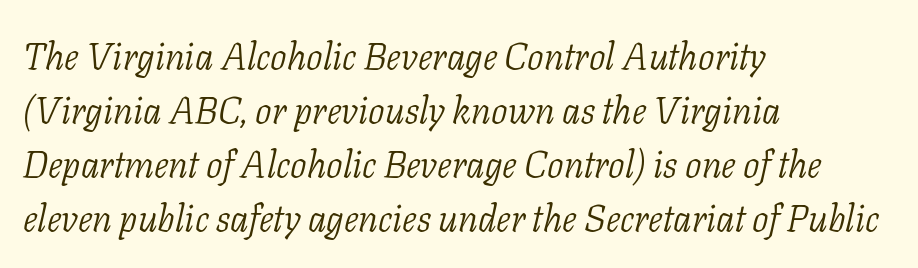
{"serif": "yes", "italic": "yes", "lean": "right", "slant_degrees": 11, "bold": "no", "weight": "light", "width": "normal", "stroke_contrast": "low", "x_height": "medium", "monospaced": "no", "underline": "no", "align": "left", "line_spacing": "normal", "line_spacing_ratio": 1.46, "letter_spacing": "normal", "letter_spacing_em": 0.0, "glyph_px": 37}
